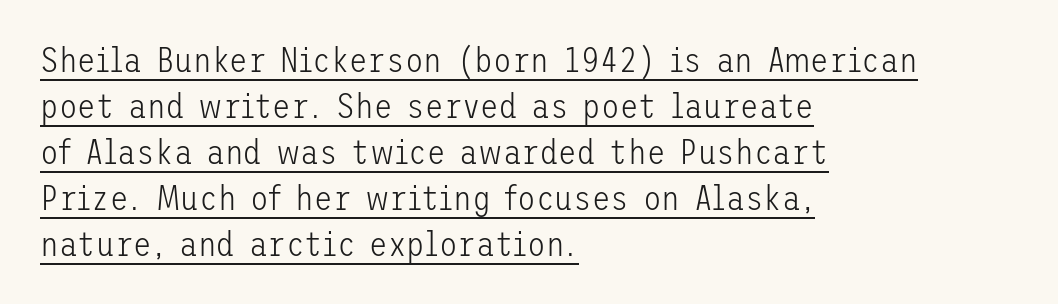
Q: Is the text bold? A: No.
Q: Is the text italic (slanted)? A: No, it is upright.
Q: Is the typeface a serif or a sans-serif typeface? A: Sans-serif.
Q: Is the text underlined? A: Yes.
Q: How is the paragraph aligned? A: Left-aligned.
Q: Is the spacing between letters normal or unusually wide? A: Normal.
Q: Is the spacing between lines tight, normal or loose? A: Normal.
Q: Width (condensed, normal, or wide)? A: Normal.
Q: Stroke contrast? A: Low.
Q: x-height? A: Medium.
